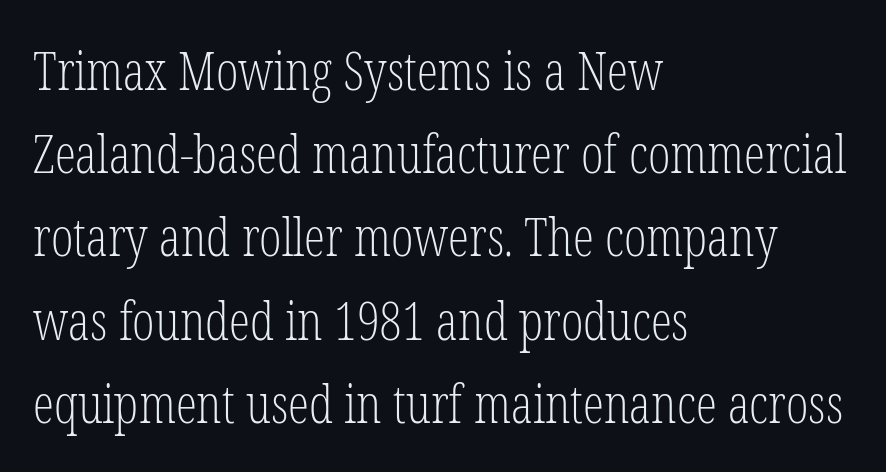
The image shows 53 px light, condensed serif type, upright; set left-aligned, normal line spacing (1.57x), normal letter spacing, not underlined; low stroke contrast and a medium x-height.
